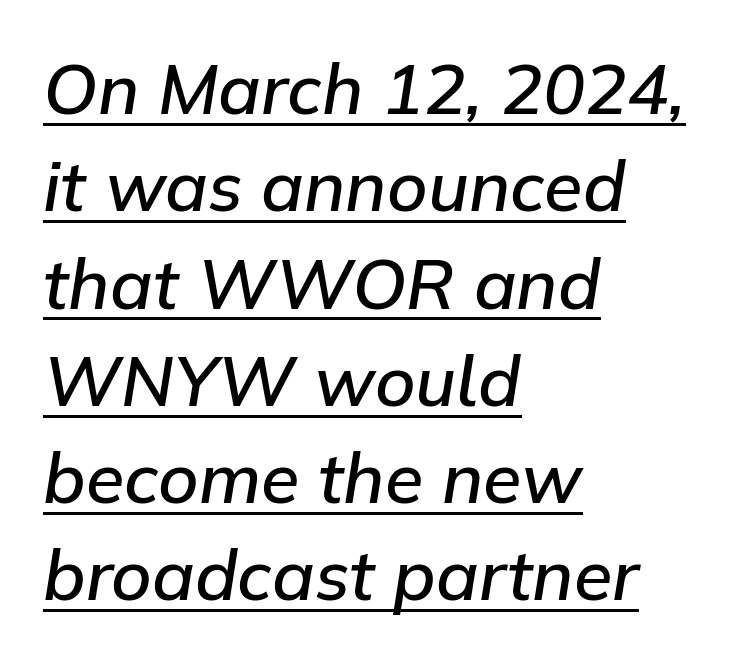
Q: Is the text bold? A: Semi-bold.
Q: Is the text italic (slanted)? A: Yes, it leans right by about 9 degrees.
Q: Is the text underlined? A: Yes.
Q: How is the paragraph aligned? A: Left-aligned.
Q: Is the spacing between letters normal or unusually wide? A: Normal.
Q: Is the spacing between lines tight, normal or loose? A: Normal.
Q: Width (condensed, normal, or wide)? A: Normal.
Q: Stroke contrast? A: Low.
Q: x-height? A: Medium.
Q: Monospaced? A: No.
